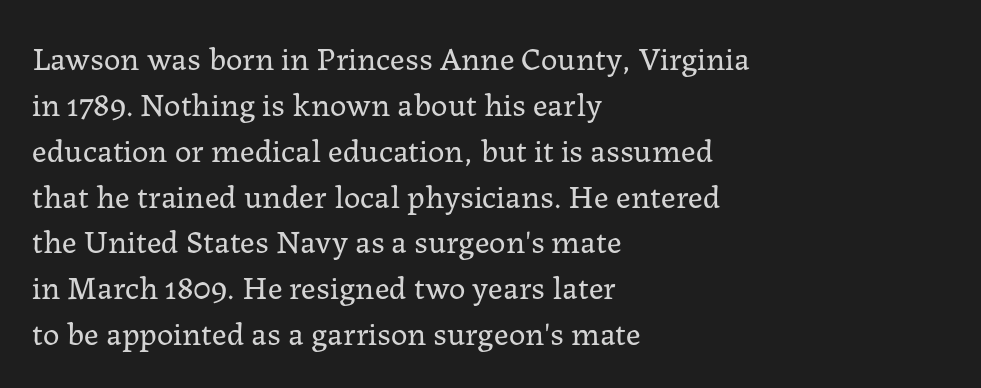
Nothing heavy about these letters — not bold at all. Caption: standard tracking, unaltered. Tall strokes in this sample are plumb rather than angled. The gap between lines stays unmarked. The letters advance in unequal steps, a hallmark of proportional type. Observe the serifs anchoring each vertical stroke in this sample.
